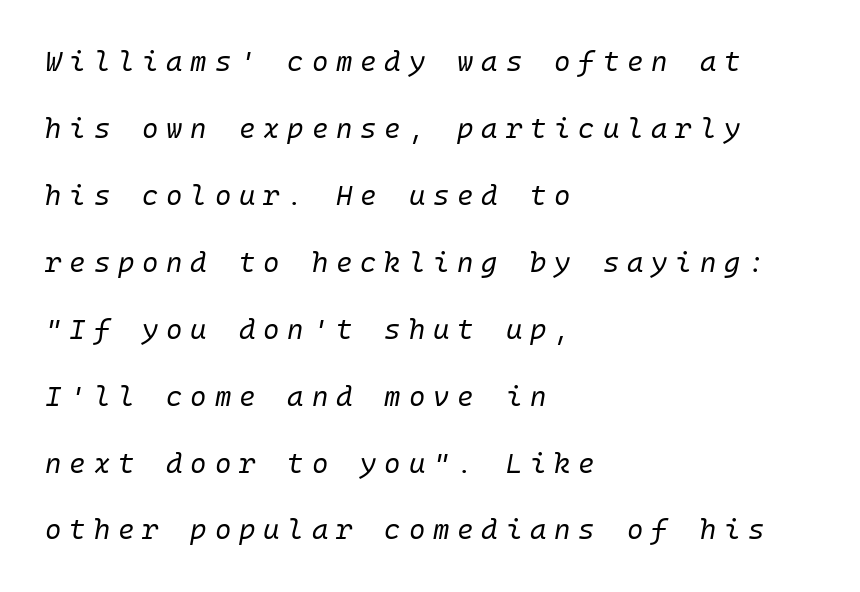
Q: Is the text bold? A: No.
Q: Is the text italic (slanted)? A: Yes, it leans right by about 10 degrees.
Q: Is the text underlined? A: No.
Q: How is the paragraph aligned? A: Left-aligned.
Q: Is the spacing between letters normal or unusually wide? A: Unusually wide.
Q: Is the spacing between lines tight, normal or loose? A: Loose.
Q: Width (condensed, normal, or wide)? A: Normal.
Q: Stroke contrast? A: Low.
Q: x-height? A: Medium.
